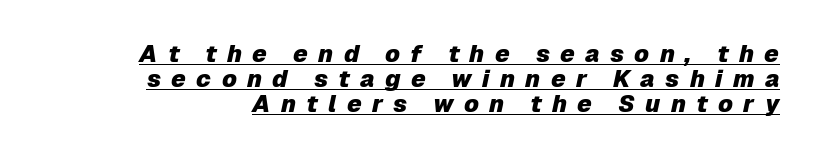
The image shows 24 px bold type, italic (leaning right); set tight line spacing (1.04x), unusually wide letter spacing (+0.43 em), underlined.
